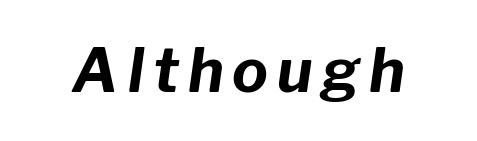
Character widths vary here, with narrow letters taking less room than wide ones. Lines of text with bare space underneath. It's the slanting kind of type. The font is running at its bold setting.
